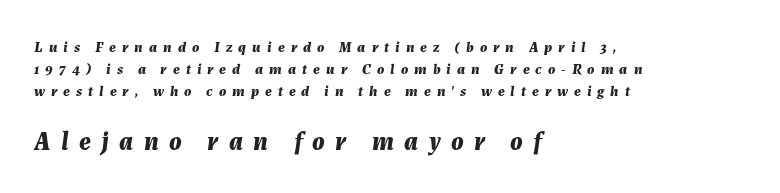
Q: Is the text bold? A: Yes.
Q: Is the text italic (slanted)? A: Yes, it leans right by about 7 degrees.
Q: Is the text underlined? A: No.
Q: How is the paragraph aligned? A: Left-aligned.
Q: Is the spacing between letters normal or unusually wide? A: Unusually wide.
Q: Is the spacing between lines tight, normal or loose? A: Normal.
Q: Which block of text is set in a larger size, the first (top) or the second (bottom)? A: The second (bottom) one.
